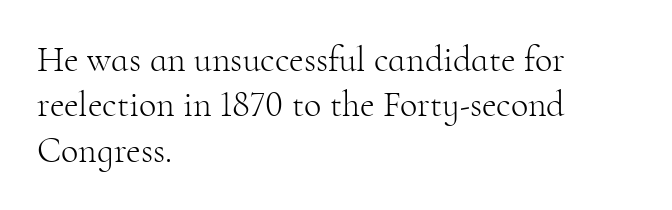
{"serif": "yes", "italic": "no", "bold": "no", "weight": "light", "width": "normal", "stroke_contrast": "high", "x_height": "small", "monospaced": "no", "underline": "no", "align": "left", "line_spacing": "normal", "line_spacing_ratio": 1.26, "letter_spacing": "normal", "letter_spacing_em": 0.0, "glyph_px": 36}
